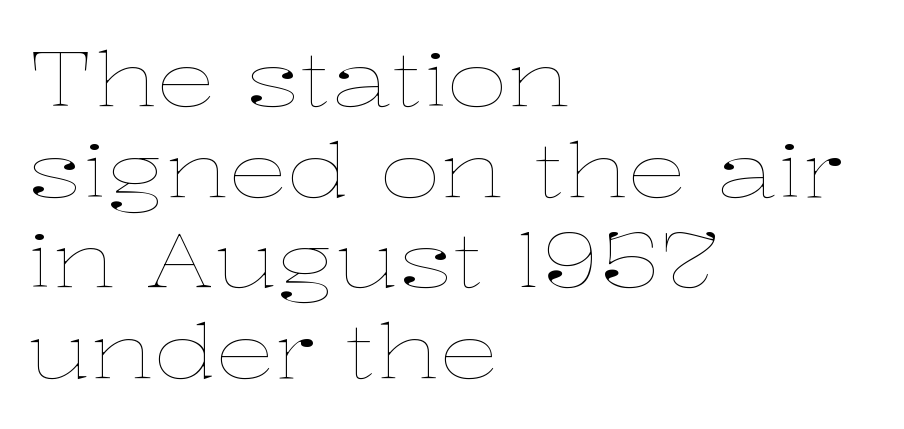
Q: Is the text bold? A: No.
Q: Is the text italic (slanted)? A: No, it is upright.
Q: Is the text underlined? A: No.
Q: How is the paragraph aligned? A: Left-aligned.
Q: Is the spacing between letters normal or unusually wide? A: Normal.
Q: Width (condensed, normal, or wide)? A: Wide.
Q: Stroke contrast? A: Low.
Q: x-height? A: Medium.
Q: Monospaced? A: No.
